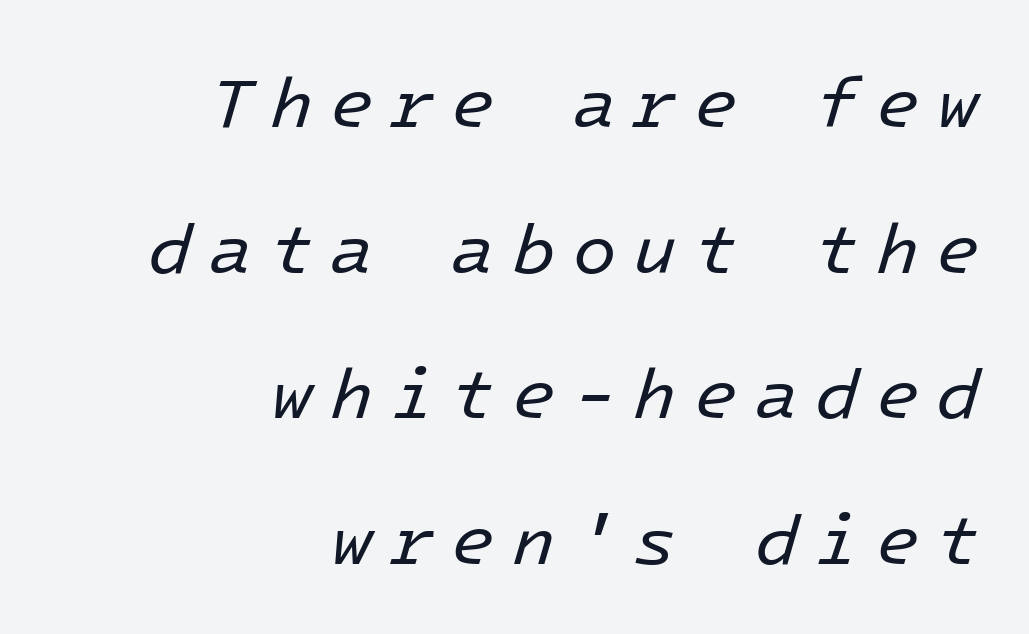
{"italic": "yes", "lean": "right", "slant_degrees": 16, "bold": "no", "weight": "regular", "width": "normal", "stroke_contrast": "low", "x_height": "medium", "underline": "no", "align": "right", "line_spacing": "loose", "line_spacing_ratio": 2.05, "letter_spacing": "wide", "letter_spacing_em": 0.24, "glyph_px": 71}
